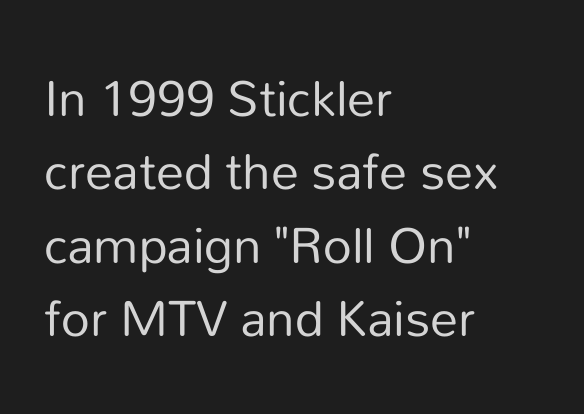
Q: Is the text bold? A: No.
Q: Is the text italic (slanted)? A: No, it is upright.
Q: Is the typeface a serif or a sans-serif typeface? A: Sans-serif.
Q: Is the text underlined? A: No.
Q: How is the paragraph aligned? A: Left-aligned.
Q: Is the spacing between letters normal or unusually wide? A: Normal.
Q: Is the spacing between lines tight, normal or loose? A: Normal.
Q: Width (condensed, normal, or wide)? A: Normal.
Q: Stroke contrast? A: Low.
Q: x-height? A: Medium.
Q: Monospaced? A: No.
